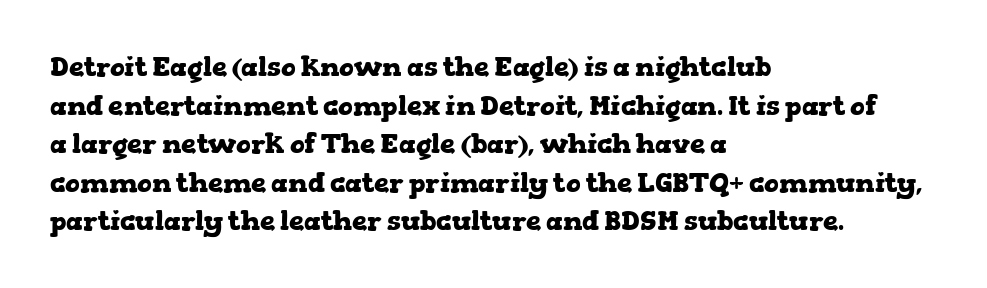
The image shows 27 px bold type, upright; set left-aligned, normal line spacing (1.43x), normal letter spacing, not underlined.
